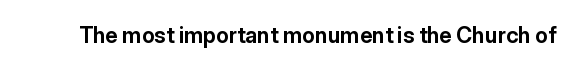
Short note: letters normally spaced. Words float on clear page, feet unadorned. The letters stand upright; this is a roman face. Heavy, bold letterforms.
